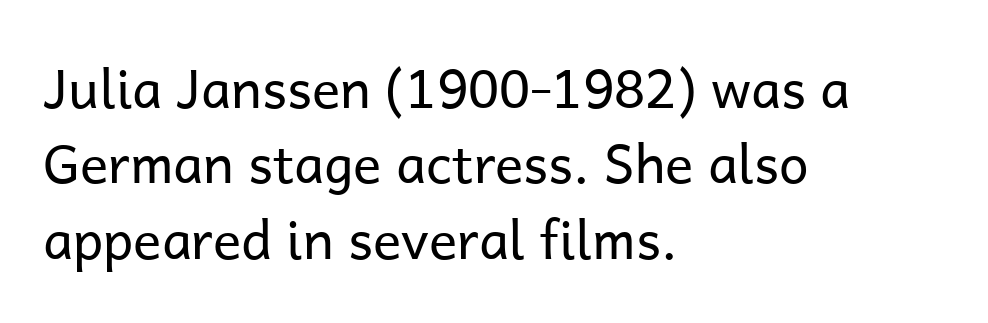
{"serif": "no", "italic": "no", "bold": "no", "weight": "regular", "width": "normal", "stroke_contrast": "low", "x_height": "medium", "monospaced": "no", "underline": "no", "align": "left", "line_spacing": "normal", "line_spacing_ratio": 1.42, "letter_spacing": "normal", "letter_spacing_em": 0.0, "glyph_px": 53}
